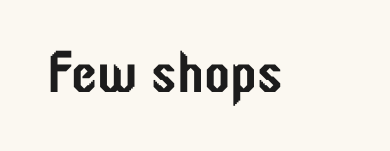
{"serif": "no", "italic": "no", "width": "condensed", "stroke_contrast": "low", "x_height": "medium", "monospaced": "no", "underline": "no", "letter_spacing": "normal", "letter_spacing_em": 0.0, "glyph_px": 59}
